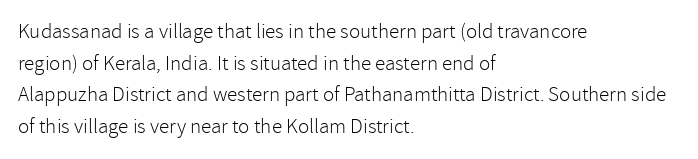
The image shows 21 px text type, upright; set left-aligned, normal line spacing (1.51x), normal letter spacing, not underlined.
